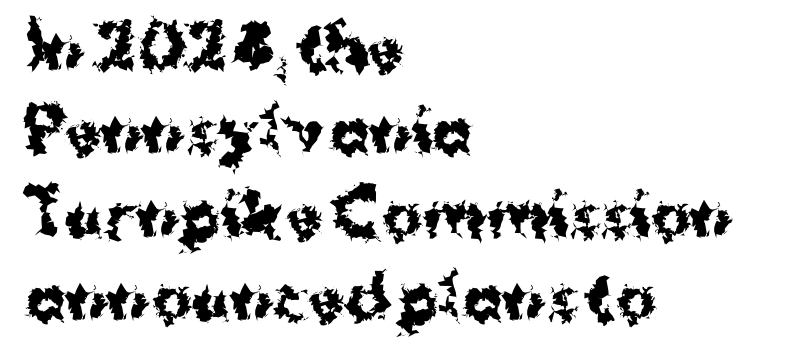
The image shows 60 px bold sans-serif type, upright; set left-aligned, normal line spacing (1.39x), normal letter spacing, not underlined; medium stroke contrast and a medium x-height.
